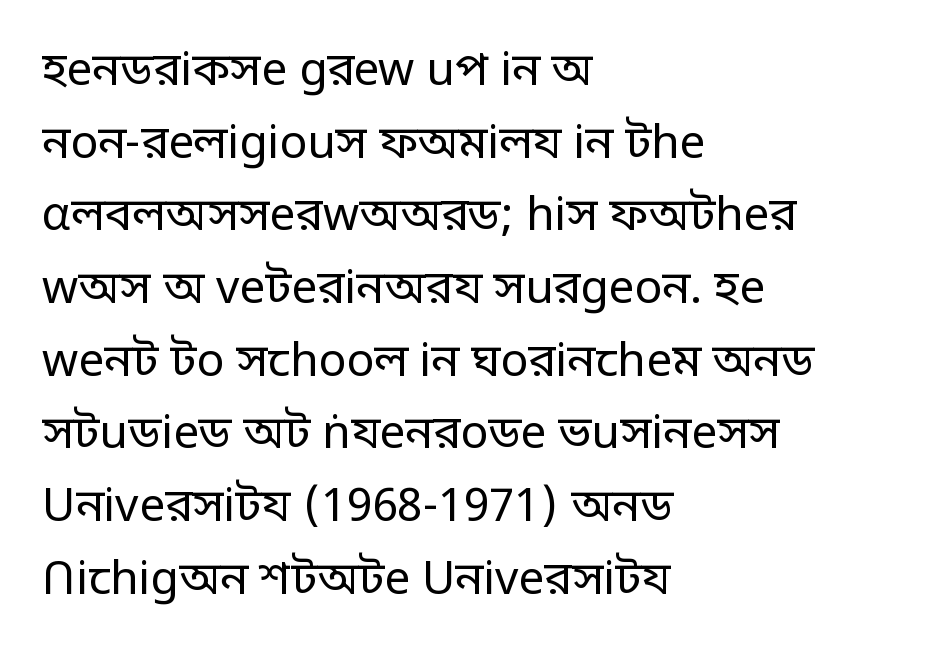
Q: Is the text bold? A: No.
Q: Is the text italic (slanted)? A: No, it is upright.
Q: Is the typeface a serif or a sans-serif typeface? A: Sans-serif.
Q: Is the text underlined? A: No.
Q: How is the paragraph aligned? A: Left-aligned.
Q: Is the spacing between letters normal or unusually wide? A: Normal.
Q: Is the spacing between lines tight, normal or loose? A: Normal.
Q: Width (condensed, normal, or wide)? A: Normal.
Q: Stroke contrast? A: Low.
Q: x-height? A: Large.
Q: Monospaced? A: No.
